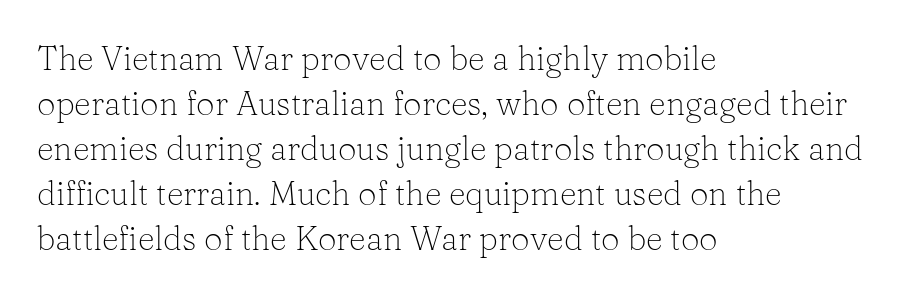
Observe the serifs anchoring each vertical stroke in this sample. Nothing heavy about these letters — not bold at all. Left-aligned paragraph, ragged on the right. The lines sit at an ordinary, default distance from one another. Unmarked baselines from the first word to the last.
